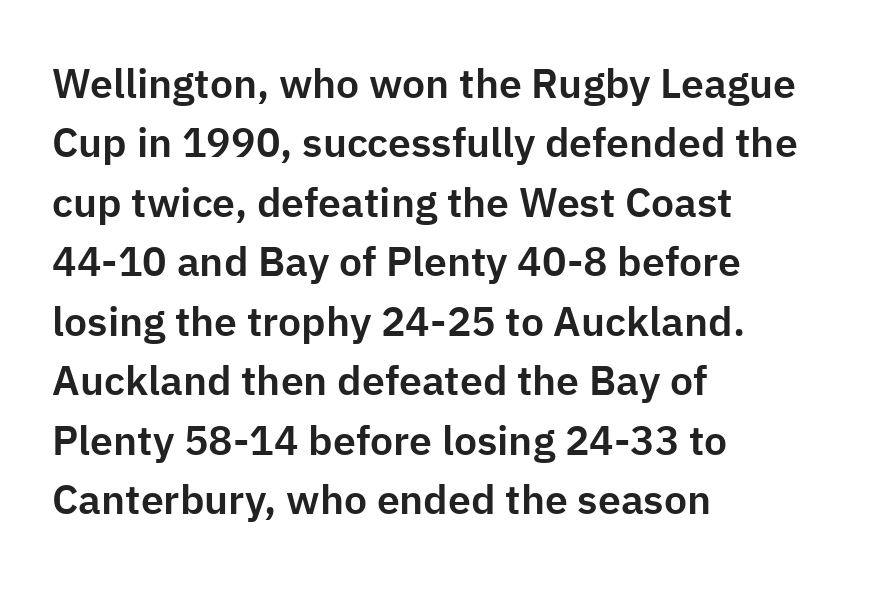
Q: Is the text italic (slanted)? A: No, it is upright.
Q: Is the typeface a serif or a sans-serif typeface? A: Sans-serif.
Q: Is the text underlined? A: No.
Q: How is the paragraph aligned? A: Left-aligned.
Q: Is the spacing between letters normal or unusually wide? A: Normal.
Q: Is the spacing between lines tight, normal or loose? A: Normal.
Q: Width (condensed, normal, or wide)? A: Normal.
Q: Stroke contrast? A: Low.
Q: x-height? A: Medium.
Q: Monospaced? A: No.
